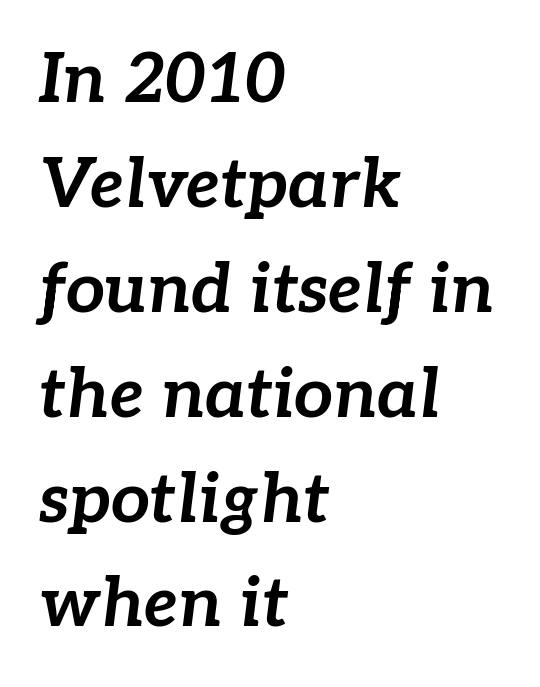
The image shows 69 px bold type, italic (leaning right); set left-aligned, normal line spacing (1.52x), normal letter spacing, not underlined; low stroke contrast and a medium x-height.
